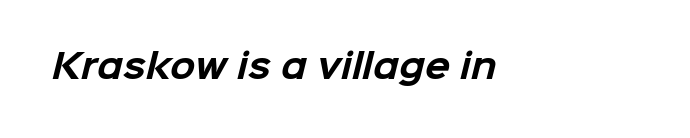
No extra tracking has been applied to these lines. Is this a fixed-width face? No — the glyphs have proportional, varying widths. Each row of text sits above clean, open space. Stroke thickness is high; the sample reads as a true bold. Is this a sans? Yes — the strokes have no serifs.
